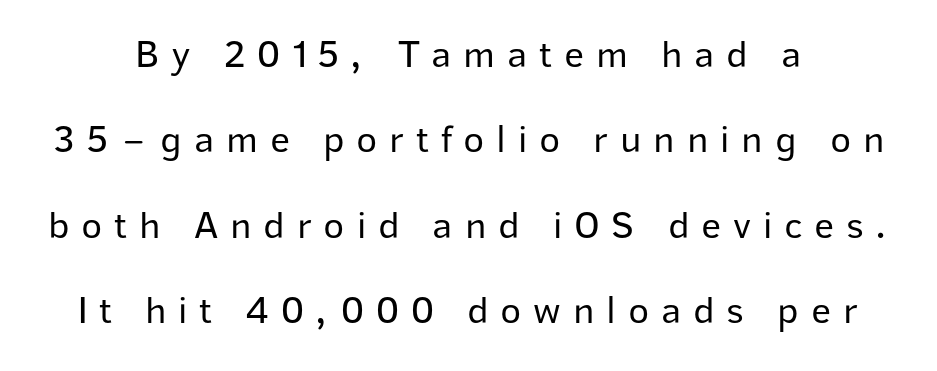
The image shows 39 px regular-weight sans-serif type, upright; set centered, loose line spacing (2.19x), unusually wide letter spacing (+0.3 em), not underlined; low stroke contrast and a medium x-height.
